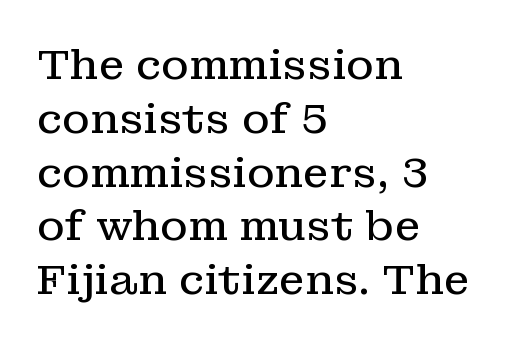
{"serif": "yes", "italic": "no", "bold": "no", "weight": "regular", "width": "normal", "stroke_contrast": "low", "x_height": "medium", "monospaced": "no", "underline": "no", "align": "left", "line_spacing": "normal", "line_spacing_ratio": 1.28, "letter_spacing": "normal", "letter_spacing_em": 0.0, "glyph_px": 42}
